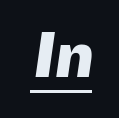
The image shows 65 px heavy sans-serif type; set normal letter spacing, underlined; a medium x-height.
